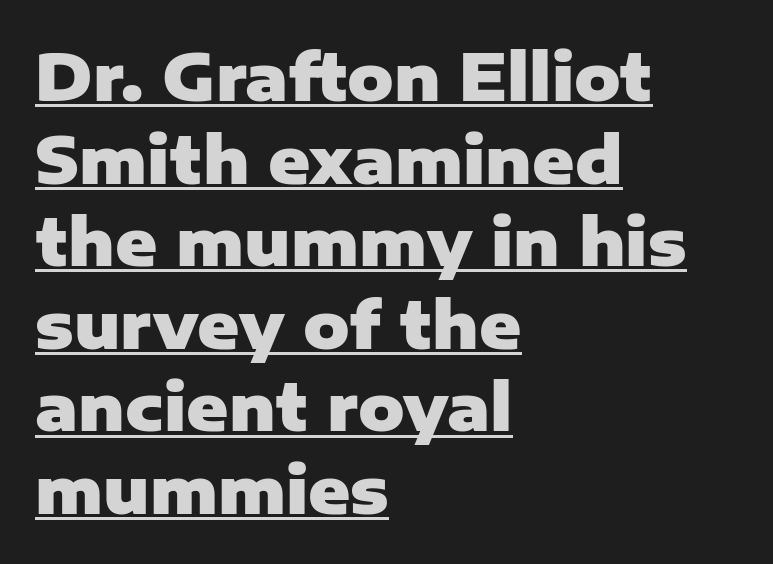
The image shows 64 px heavy sans-serif type, upright; set left-aligned, normal line spacing (1.29x), normal letter spacing, underlined; low stroke contrast and a medium x-height.
